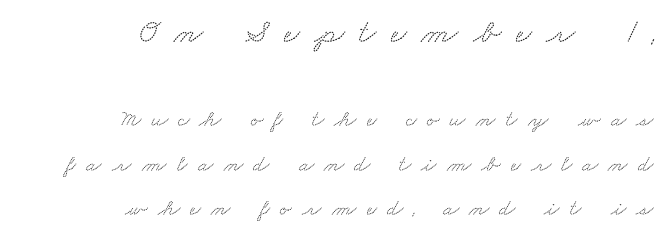
{"serif": "yes", "width": "wide", "stroke_contrast": "low", "x_height": "small", "monospaced": "no", "underline": "no", "align": "right", "line_spacing": "loose", "line_spacing_ratio": 1.92, "letter_spacing": "wide", "letter_spacing_em": 0.43, "larger_block": "first", "size_ratio": 1.48, "glyph_px": 34}
